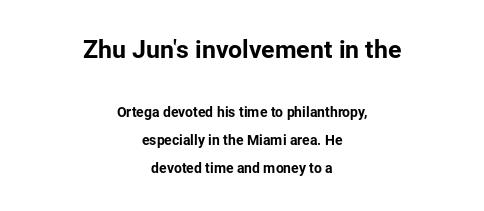
Tracking value appears to be zero — textbook default spacing. The space between consecutive lines is lavish. Characters remain perfectly vertical along every line. Every row of glyphs is offset so its center matches the block's center. Clear beneath every line of the passage.
